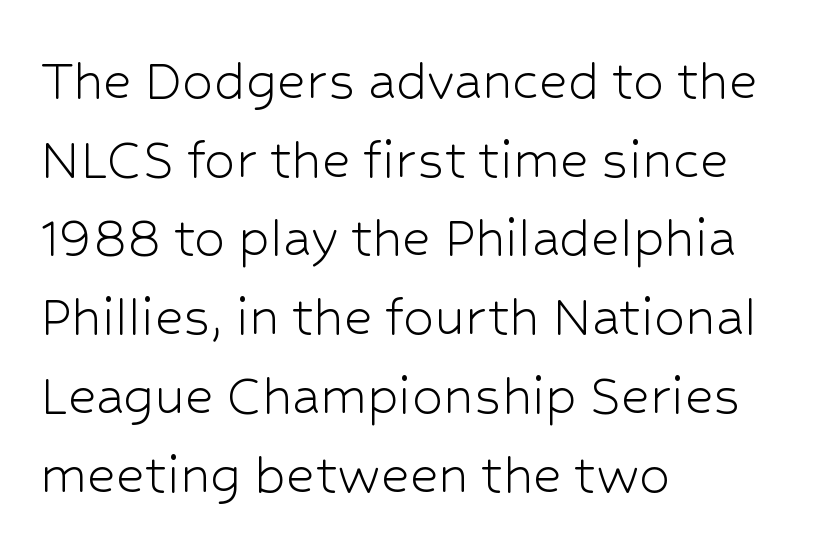
The image shows 62 px light sans-serif type, upright; set left-aligned, normal line spacing (1.27x), normal letter spacing, not underlined; low stroke contrast and a medium x-height.
